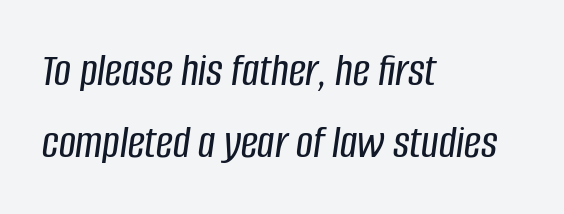
Q: Is the text italic (slanted)? A: Yes, it leans right by about 8 degrees.
Q: Is the text underlined? A: No.
Q: How is the paragraph aligned? A: Left-aligned.
Q: Is the spacing between letters normal or unusually wide? A: Normal.
Q: Is the spacing between lines tight, normal or loose? A: Normal.
Q: Width (condensed, normal, or wide)? A: Condensed.
Q: Stroke contrast? A: Low.
Q: x-height? A: Large.
Q: Monospaced? A: No.
